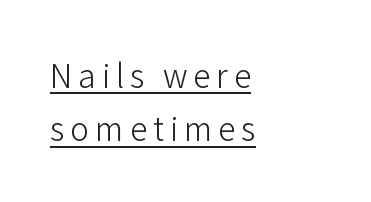
Reading down the block, your eye returns to a fixed left position each line. What's the leading like? Ordinary, nothing unusual. A baseline rule has been typeset under these characters. The type sits square on the baseline with zero lean. Check where the strokes stop: nothing finishes them off — pure sans.
